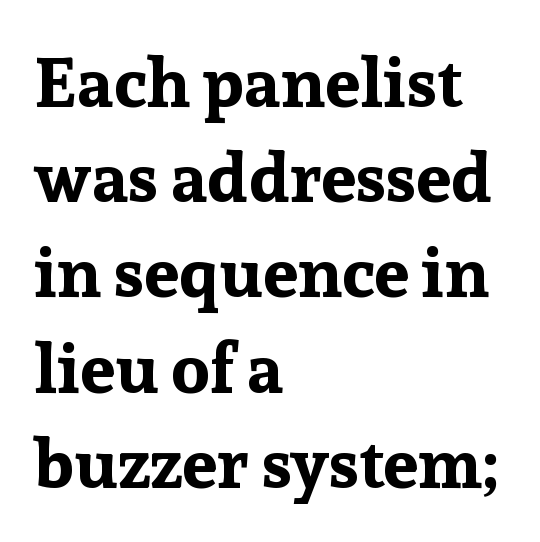
The lines are quadded left. Characters remain perfectly vertical along every line. Leading matches the norm, producing a regular column. Heft: maximum for text — a bold.
